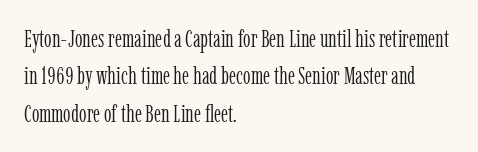
The image shows 24 px text type, upright; set left-aligned, normal line spacing (1.56x), normal letter spacing, not underlined.
